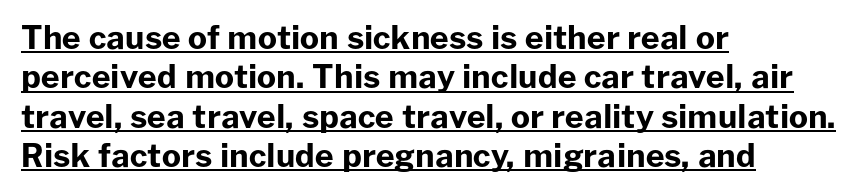
{"serif": "no", "italic": "no", "bold": "yes", "weight": "bold", "width": "normal", "stroke_contrast": "low", "x_height": "medium", "monospaced": "no", "underline": "yes", "align": "left", "line_spacing_ratio": 1.23, "letter_spacing": "normal", "letter_spacing_em": 0.0, "glyph_px": 32}
